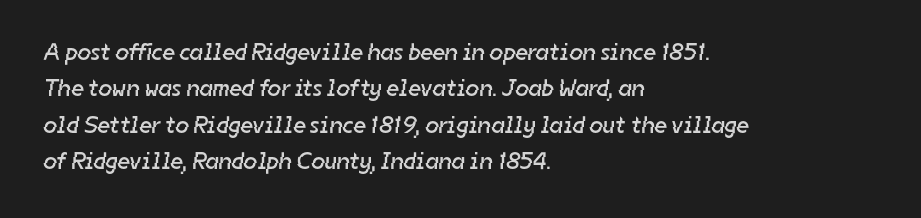
The image shows 24 px text type; set left-aligned, normal line spacing (1.52x), normal letter spacing, not underlined.
